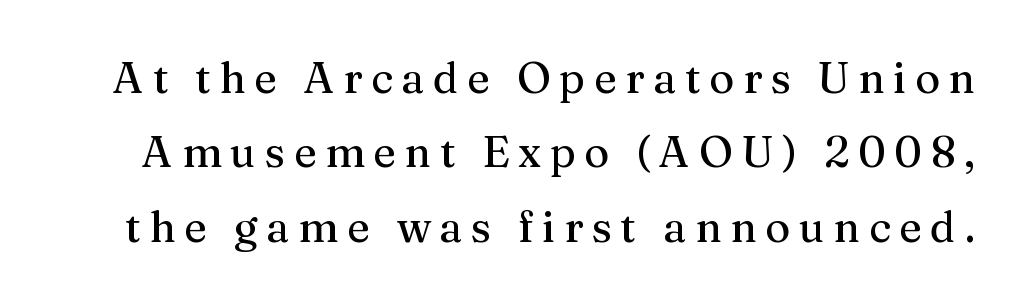
{"serif": "yes", "italic": "no", "width": "normal", "stroke_contrast": "medium", "x_height": "medium", "monospaced": "no", "underline": "no", "line_spacing_ratio": 1.73, "letter_spacing": "wide", "letter_spacing_em": 0.2, "glyph_px": 43}
